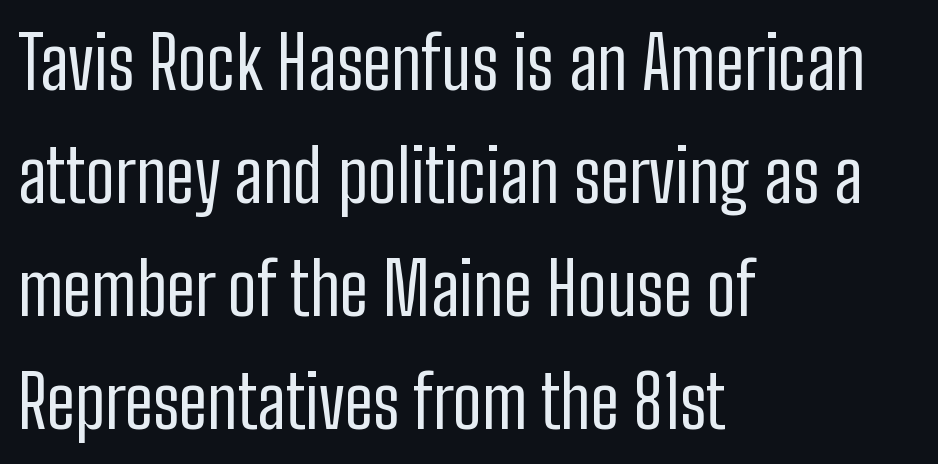
Grotesque or geometric, the face here clearly has no serifs. Nothing unusual about the tracking: characters are spaced as the font intends. The letters stand straight up with perfectly vertical stems. Vertical spacing — default. This sample has the flowing, uneven cadence of proportional lettering.
